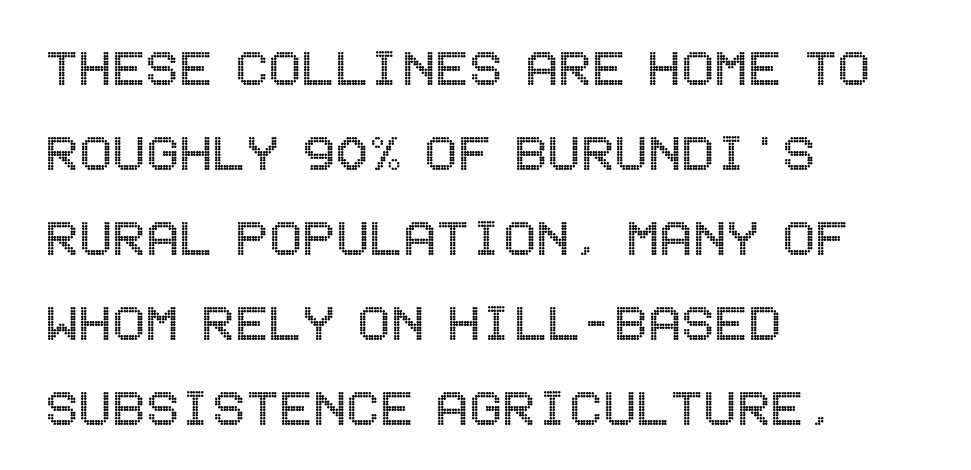
The gap between lines stays unmarked. Spacing between characters is what you'd get straight out of the box. Teacher's note: observe the even left margin — that is flush-left alignment. Rows of type keep a routine distance in the vertical direction. A typesetter would mark this as roman, not italic.
